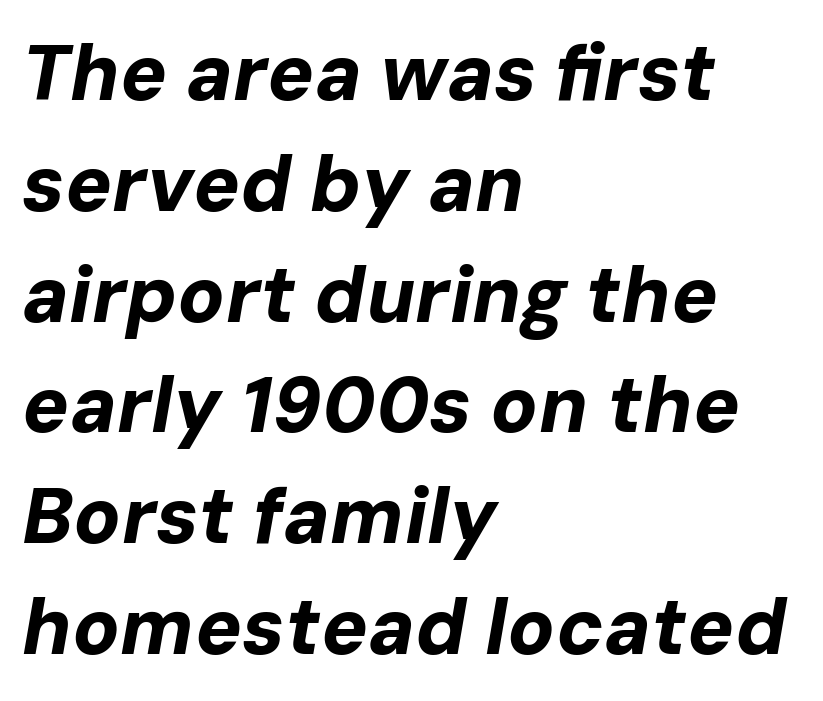
Q: Is the text bold? A: Yes.
Q: Is the text italic (slanted)? A: Yes, it leans right by about 10 degrees.
Q: Is the text underlined? A: No.
Q: How is the paragraph aligned? A: Left-aligned.
Q: Is the spacing between letters normal or unusually wide? A: Normal.
Q: Is the spacing between lines tight, normal or loose? A: Normal.
Q: Width (condensed, normal, or wide)? A: Normal.
Q: Stroke contrast? A: Low.
Q: x-height? A: Medium.
Q: Monospaced? A: No.
